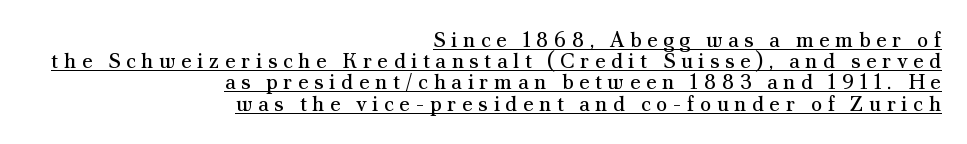
The image shows 21 px text type, upright; set right-aligned, tight line spacing (1.01x), unusually wide letter spacing (+0.26 em), underlined.
